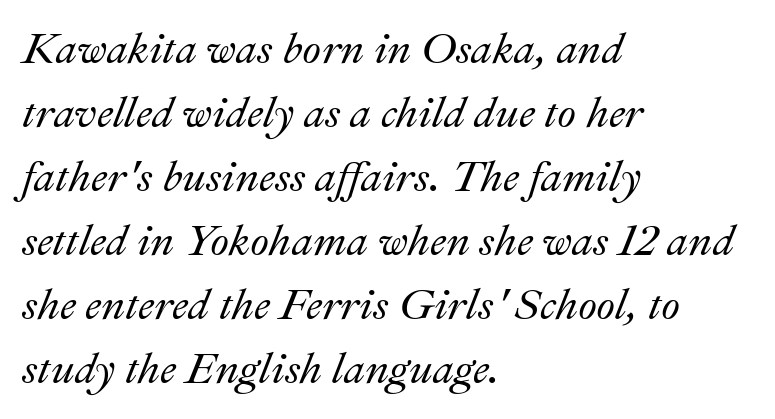
Q: Is the text italic (slanted)? A: Yes, it leans right by about 22 degrees.
Q: Is the text underlined? A: No.
Q: How is the paragraph aligned? A: Left-aligned.
Q: Is the spacing between letters normal or unusually wide? A: Normal.
Q: Is the spacing between lines tight, normal or loose? A: Normal.
Q: Width (condensed, normal, or wide)? A: Normal.
Q: Stroke contrast? A: Medium.
Q: x-height? A: Small.
Q: Monospaced? A: No.
